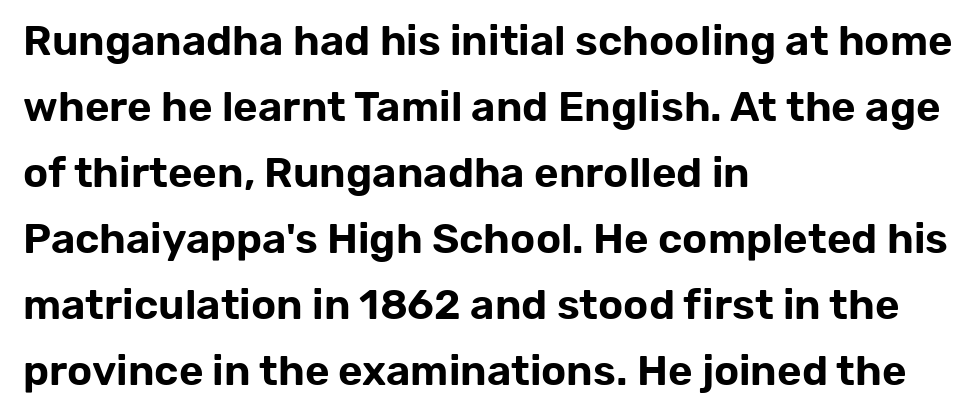
The image shows 42 px sans-serif type, upright; set left-aligned, normal line spacing (1.57x), normal letter spacing, not underlined; low stroke contrast and a medium x-height.
